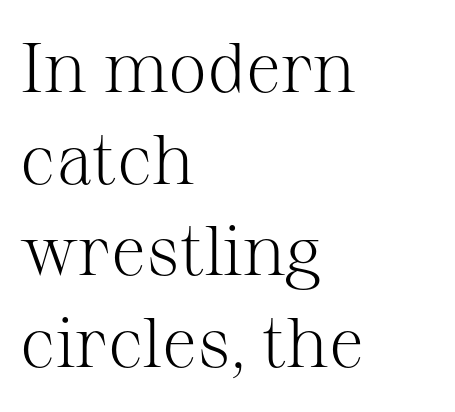
{"serif": "yes", "italic": "no", "bold": "no", "weight": "light", "width": "normal", "stroke_contrast": "medium", "x_height": "medium", "monospaced": "no", "underline": "no", "align": "left", "line_spacing": "normal", "line_spacing_ratio": 1.31, "letter_spacing": "normal", "letter_spacing_em": 0.0, "glyph_px": 70}
